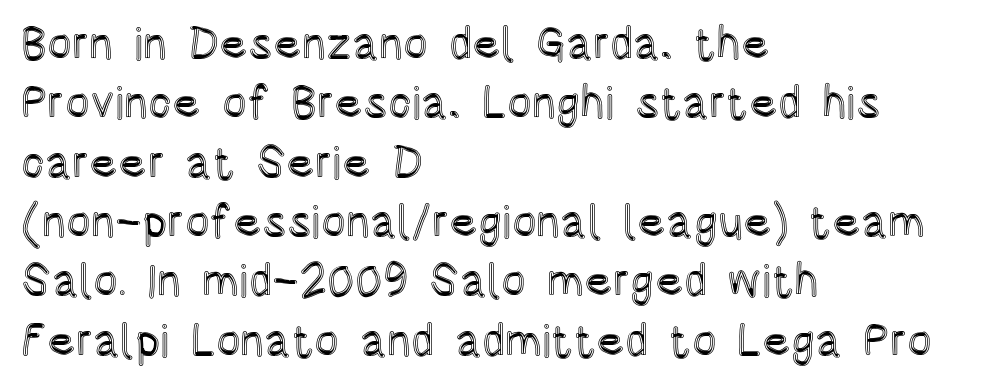
Q: Is the text italic (slanted)? A: No, it is upright.
Q: Is the text underlined? A: No.
Q: How is the paragraph aligned? A: Left-aligned.
Q: Is the spacing between letters normal or unusually wide? A: Normal.
Q: Is the spacing between lines tight, normal or loose? A: Normal.
Q: Width (condensed, normal, or wide)? A: Condensed.
Q: x-height? A: Large.
Q: Monospaced? A: No.
